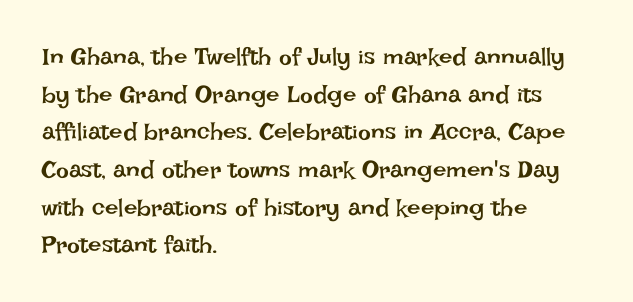
The image shows 24 px text type, upright; set left-aligned, normal line spacing (1.57x), normal letter spacing, not underlined.
